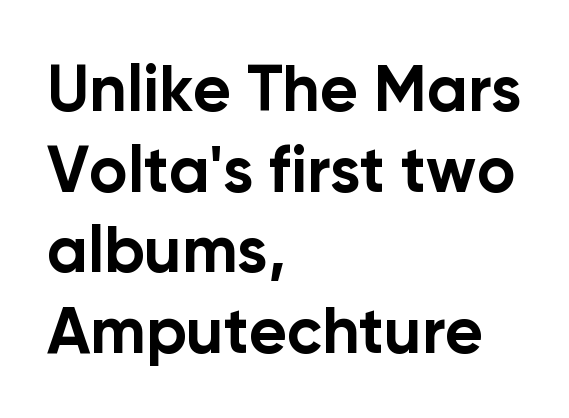
The image shows 65 px bold sans-serif type, upright; set left-aligned, line spacing 1.24x, normal letter spacing, not underlined; low stroke contrast and a medium x-height.
